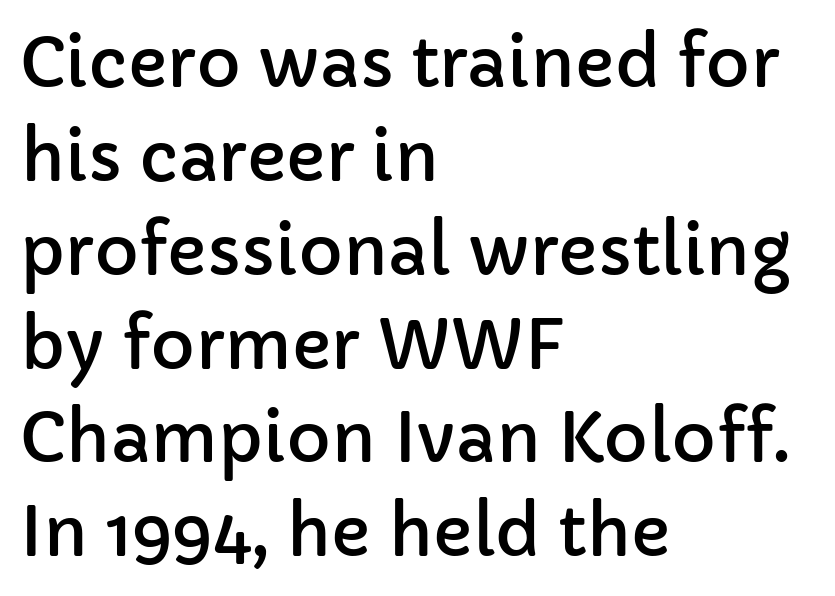
This sample keeps an unexceptional amount of space between lines. A clean baseline with only descenders dipping below it. What kind of face is this? One without serifs — a sans. In terms of letterspacing, this is plain default setting. Where is the straight margin? On the left. Varying glyph widths throughout — classic text-font behaviour.
